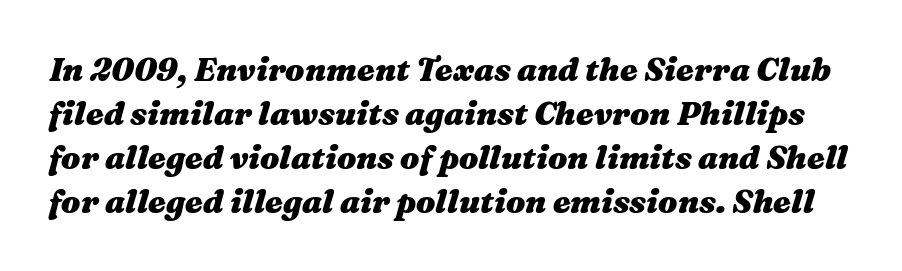
{"italic": "yes", "lean": "right", "slant_degrees": 16, "bold": "yes", "weight": "heavy", "width": "wide", "stroke_contrast": "medium", "x_height": "medium", "monospaced": "no", "underline": "no", "line_spacing": "normal", "line_spacing_ratio": 1.37, "letter_spacing": "normal", "letter_spacing_em": 0.0, "glyph_px": 32}
